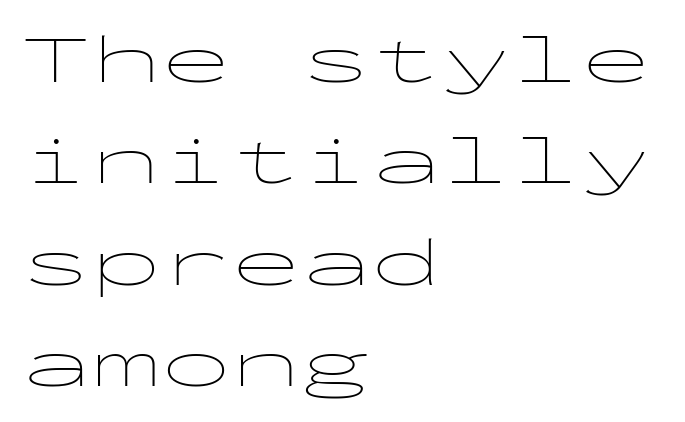
Q: Is the text bold? A: No.
Q: Is the text italic (slanted)? A: No, it is upright.
Q: Is the typeface a serif or a sans-serif typeface? A: Sans-serif.
Q: Is the text underlined? A: No.
Q: How is the paragraph aligned? A: Left-aligned.
Q: Is the spacing between letters normal or unusually wide? A: Normal.
Q: Is the spacing between lines tight, normal or loose? A: Normal.
Q: Width (condensed, normal, or wide)? A: Wide.
Q: Stroke contrast? A: Low.
Q: x-height? A: Medium.
Q: Monospaced? A: Yes.
